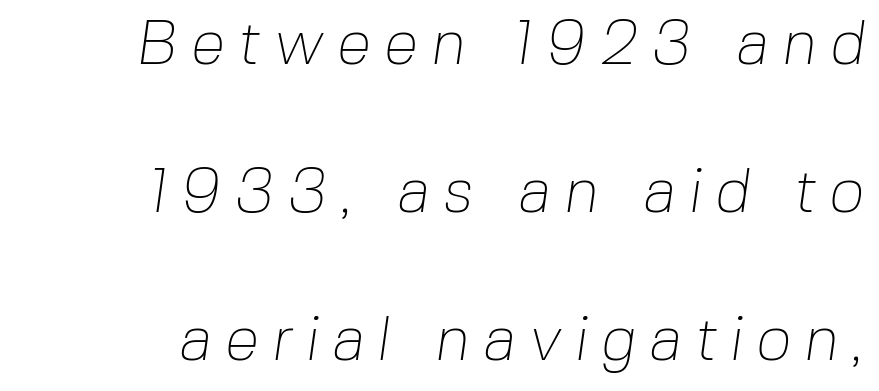
{"serif": "no", "bold": "no", "weight": "thin", "width": "normal", "stroke_contrast": "low", "x_height": "medium", "monospaced": "no", "underline": "no", "line_spacing": "loose", "line_spacing_ratio": 2.39, "letter_spacing": "wide", "letter_spacing_em": 0.21, "glyph_px": 62}
